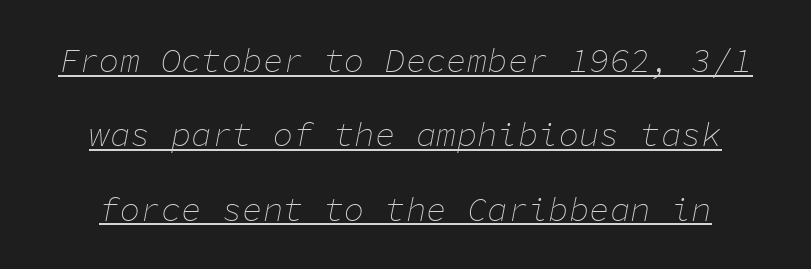
{"italic": "yes", "lean": "right", "slant_degrees": 11, "bold": "no", "weight": "thin", "width": "normal", "stroke_contrast": "low", "x_height": "medium", "monospaced": "yes", "underline": "yes", "line_spacing": "loose", "line_spacing_ratio": 2.19, "letter_spacing": "normal", "letter_spacing_em": 0.0, "glyph_px": 34}
